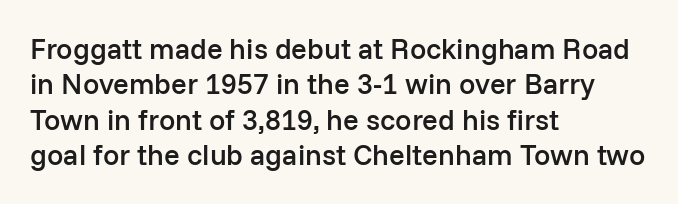
Q: Is the text bold? A: Semi-bold.
Q: Is the text italic (slanted)? A: No, it is upright.
Q: Is the typeface a serif or a sans-serif typeface? A: Sans-serif.
Q: Is the text underlined? A: No.
Q: How is the paragraph aligned? A: Left-aligned.
Q: Is the spacing between letters normal or unusually wide? A: Normal.
Q: Width (condensed, normal, or wide)? A: Normal.
Q: Stroke contrast? A: Low.
Q: x-height? A: Medium.
Q: Monospaced? A: No.
